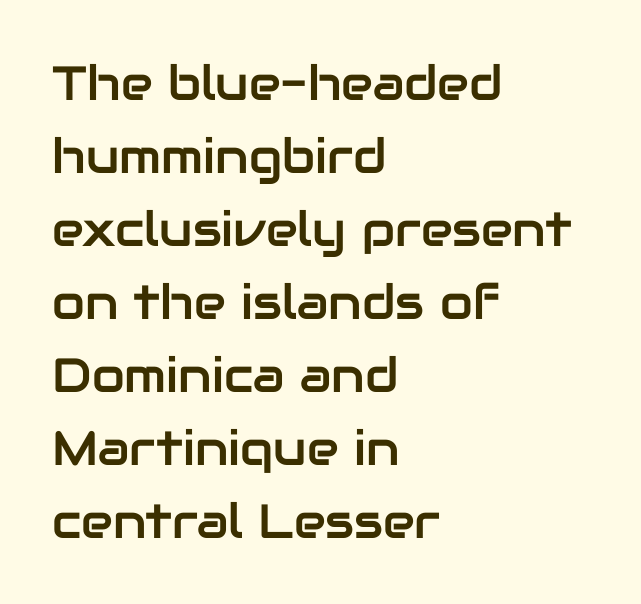
{"serif": "no", "italic": "no", "width": "normal", "stroke_contrast": "low", "x_height": "medium", "monospaced": "no", "underline": "no", "align": "left", "line_spacing": "normal", "line_spacing_ratio": 1.52, "letter_spacing": "normal", "letter_spacing_em": 0.0, "glyph_px": 48}
